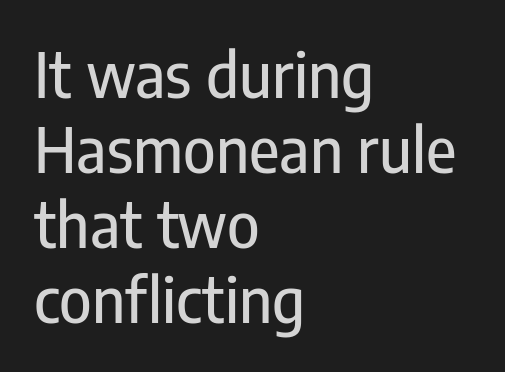
The image shows 62 px condensed sans-serif type, upright; set left-aligned, line spacing 1.21x, normal letter spacing, not underlined; low stroke contrast and a medium x-height.
